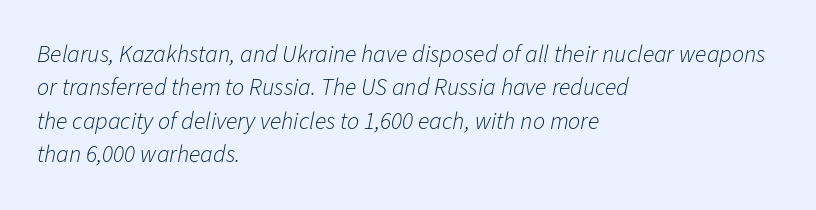
Bare-footed words on every line. What stands out about the letter spacing? Nothing — it is the standard amount. A typesetter would mark this as italic. These lines sit exactly where default settings would place them. Line starts are locked; line ends wander. Weight class: somewhere from thin through regular.
